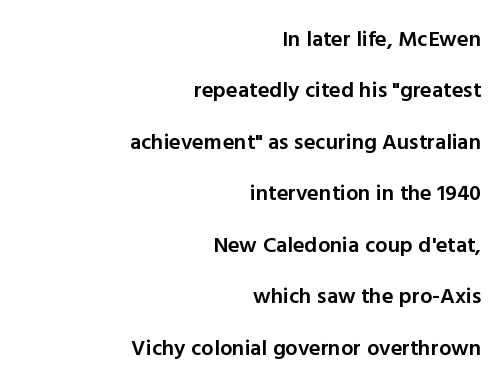
Every row of glyphs terminates at an identical x-position on the right. Designer's note — italics off, roman on. Compared with an ordinary text face, these strokes are moderately heavier — a semibold. Vertical spacing — loose.
